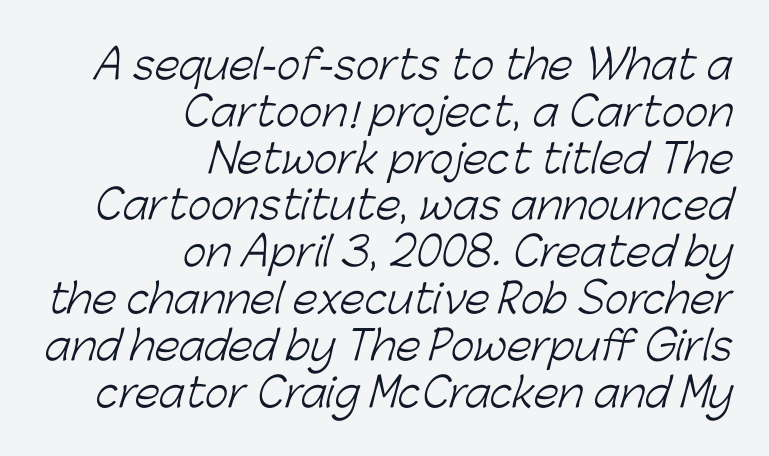
{"serif": "no", "bold": "no", "weight": "light", "width": "normal", "stroke_contrast": "low", "x_height": "medium", "monospaced": "no", "underline": "no", "align": "right", "line_spacing_ratio": 1.17, "letter_spacing": "normal", "letter_spacing_em": 0.0, "glyph_px": 40}
